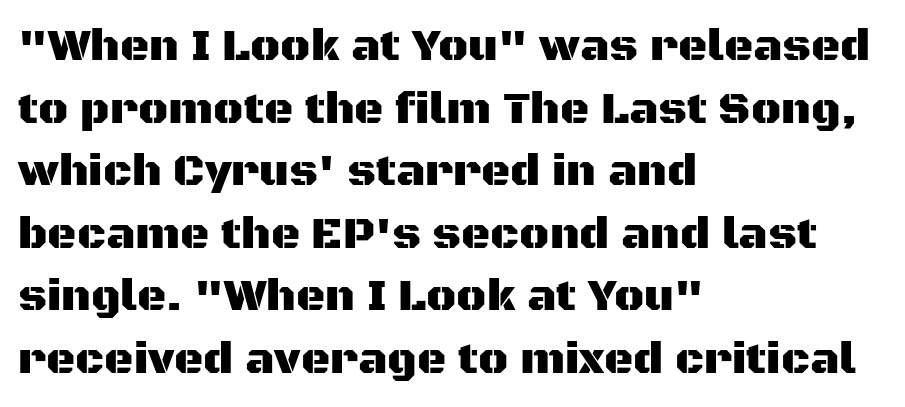
The image shows 45 px sans-serif type, upright; set left-aligned, normal line spacing (1.39x), normal letter spacing, not underlined; medium stroke contrast and a large x-height.
